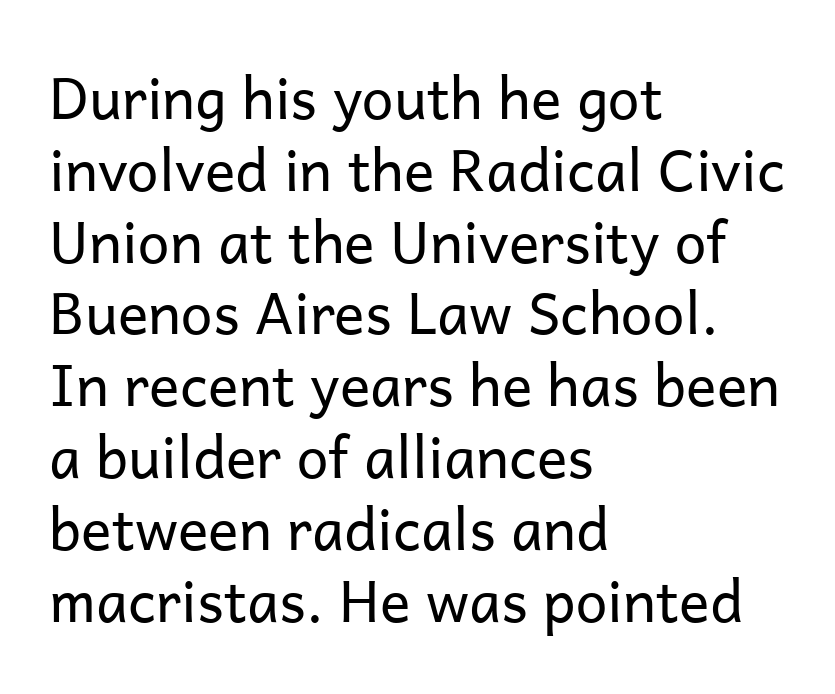
Q: Is the text bold? A: No.
Q: Is the text italic (slanted)? A: No, it is upright.
Q: Is the typeface a serif or a sans-serif typeface? A: Sans-serif.
Q: Is the text underlined? A: No.
Q: How is the paragraph aligned? A: Left-aligned.
Q: Is the spacing between letters normal or unusually wide? A: Normal.
Q: Is the spacing between lines tight, normal or loose? A: Normal.
Q: Width (condensed, normal, or wide)? A: Normal.
Q: Stroke contrast? A: Low.
Q: x-height? A: Medium.
Q: Monospaced? A: No.
